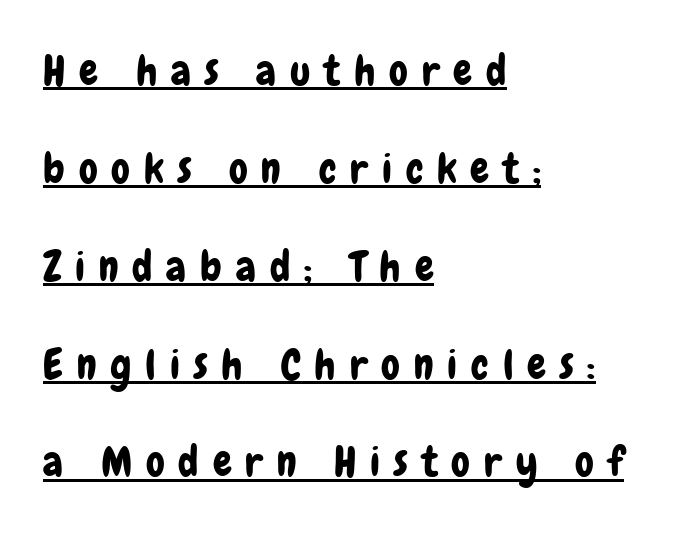
The image shows 42 px condensed sans-serif type, upright; set left-aligned, loose line spacing (2.33x), unusually wide letter spacing (+0.33 em), underlined; low stroke contrast and a medium x-height.
